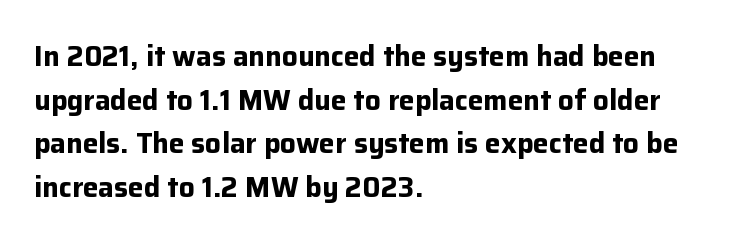
The letters stand straight up with perfectly vertical stems. The letters advance in unequal steps, a hallmark of proportional type. Anything drawn beneath the words? Only blank space. The passage shown has conventional tracking throughout. The passage is arranged the way most books set body copy — flush left. Summary of weight: heavy, a full bold.
